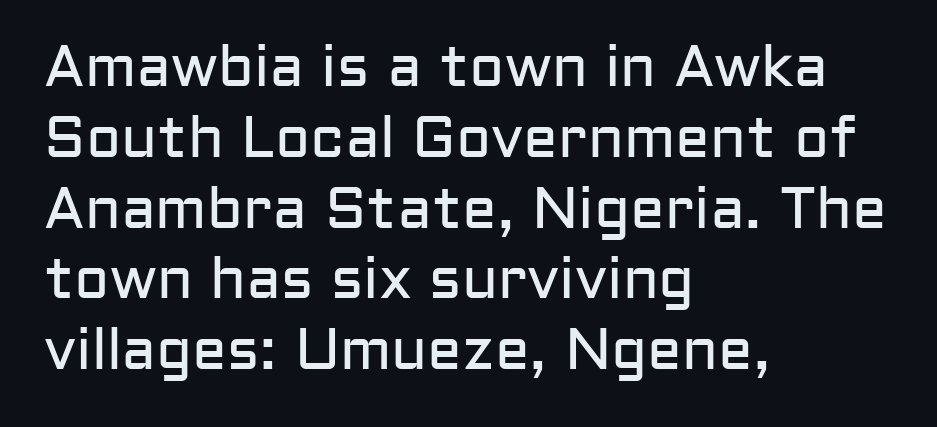
Lines of text with bare space underneath. Check where the strokes stop: nothing finishes them off — pure sans. These lines are rendered in a variable-pitch font. Stems and bowls with no extra thickness — not bold. The specimen reads as upright at a glance. Each line starts at the same left margin while the right side varies.
